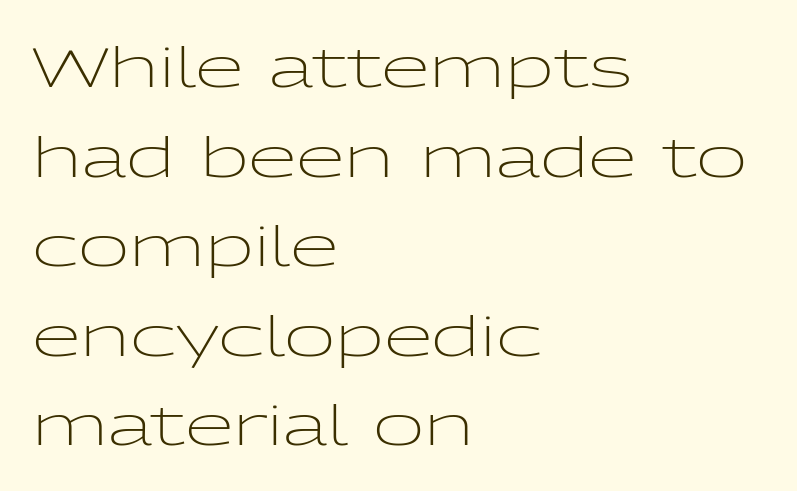
Q: Is the text bold? A: No.
Q: Is the text italic (slanted)? A: No, it is upright.
Q: Is the typeface a serif or a sans-serif typeface? A: Sans-serif.
Q: Is the text underlined? A: No.
Q: How is the paragraph aligned? A: Left-aligned.
Q: Is the spacing between letters normal or unusually wide? A: Normal.
Q: Is the spacing between lines tight, normal or loose? A: Normal.
Q: Width (condensed, normal, or wide)? A: Wide.
Q: Stroke contrast? A: Low.
Q: x-height? A: Medium.
Q: Monospaced? A: No.
